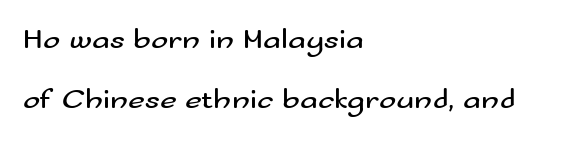
Italic: no, the glyphs are upright roman. Regarding leading, the lines here are spaced well apart. Is the stroke heavy? The answer is a plain regular-or-lighter. The zone under the glyphs is completely vacant. If you drew a ruler down the left edge, every line would touch it. Character widths vary here, with narrow letters taking less room than wide ones.
